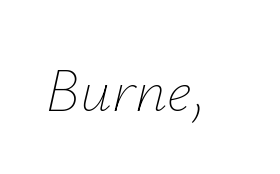
Q: Is the text bold? A: No.
Q: Is the text italic (slanted)? A: Yes, it leans right by about 12 degrees.
Q: Is the text underlined? A: No.
Q: Is the spacing between letters normal or unusually wide? A: Normal.
Q: Width (condensed, normal, or wide)? A: Normal.
Q: Stroke contrast? A: Low.
Q: x-height? A: Small.
Q: Monospaced? A: No.
